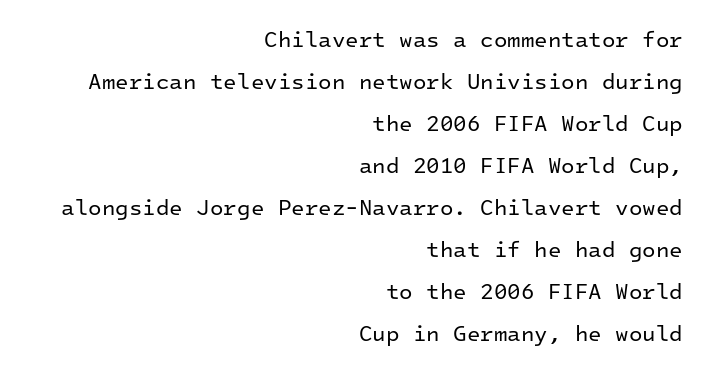
{"italic": "no", "bold": "no", "underline": "no", "align": "right", "line_spacing": "loose", "line_spacing_ratio": 1.91, "letter_spacing": "normal", "letter_spacing_em": 0.0, "glyph_px": 22}
